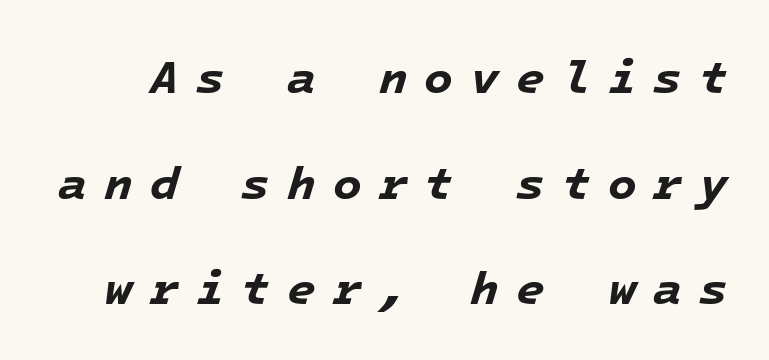
These lines are rendered in a fixed-pitch font. How heavy is the stroke? Heavy — this is a bold. Vertically, the passage feels expansive, rows floating well apart. It's the slanting kind of type.
